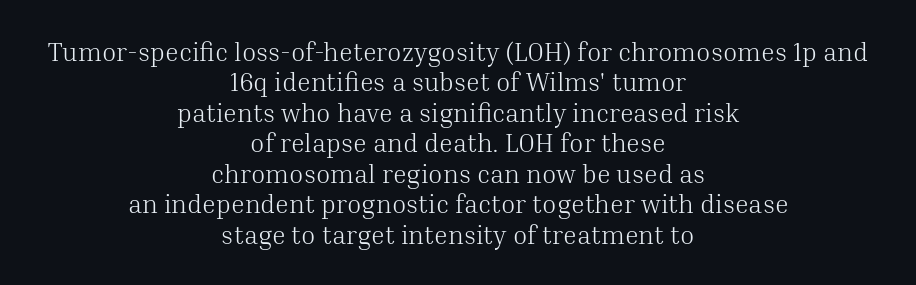
Q: Is the text bold? A: No.
Q: Is the text italic (slanted)? A: No, it is upright.
Q: Is the text underlined? A: No.
Q: How is the paragraph aligned? A: Centered.
Q: Is the spacing between letters normal or unusually wide? A: Normal.
